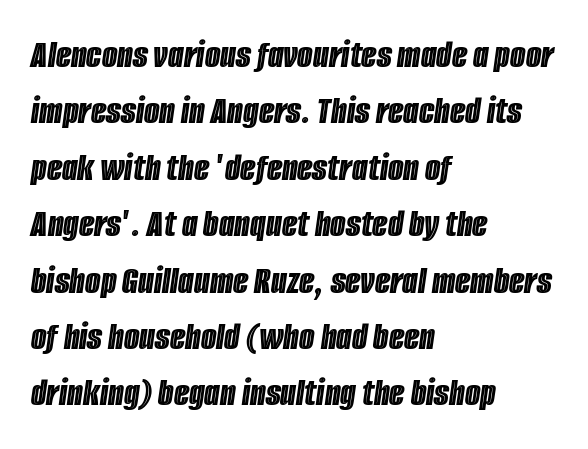
The image shows 40 px condensed type, italic (leaning right); set left-aligned, normal line spacing (1.41x), normal letter spacing, not underlined; a large x-height.
